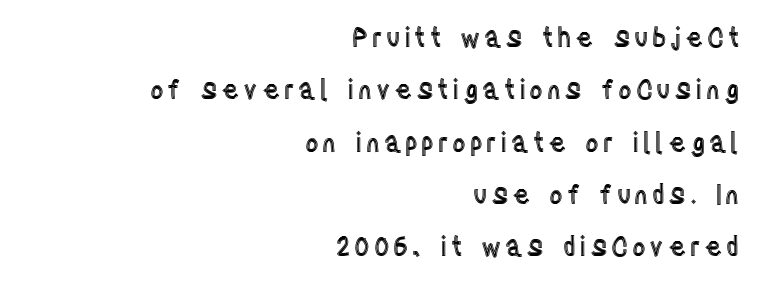
{"italic": "no", "underline": "no", "align": "right", "line_spacing": "loose", "line_spacing_ratio": 2.01, "glyph_px": 26}
